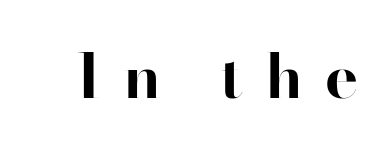
{"serif": "no", "italic": "no", "bold": "yes", "weight": "bold", "width": "normal", "stroke_contrast": "high", "x_height": "small", "monospaced": "no", "underline": "no", "letter_spacing": "wide", "letter_spacing_em": 0.35, "glyph_px": 62}
